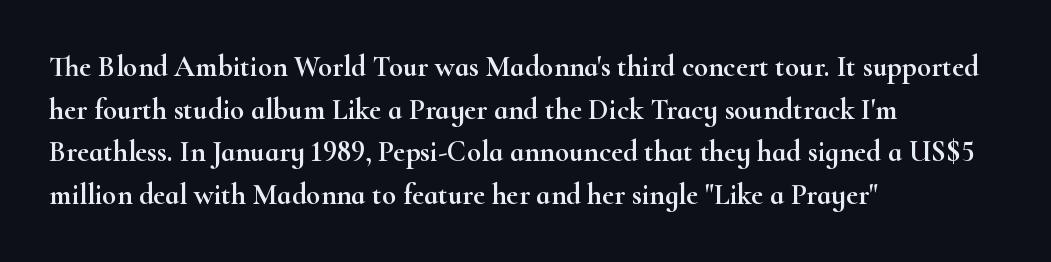
In CSS terms this would be text-align: left. A normal amount of white space separates one row of letters from the next. Think of a printed novel: that variable character pitch is what you see here. What kind of face is this? One with serifs.
